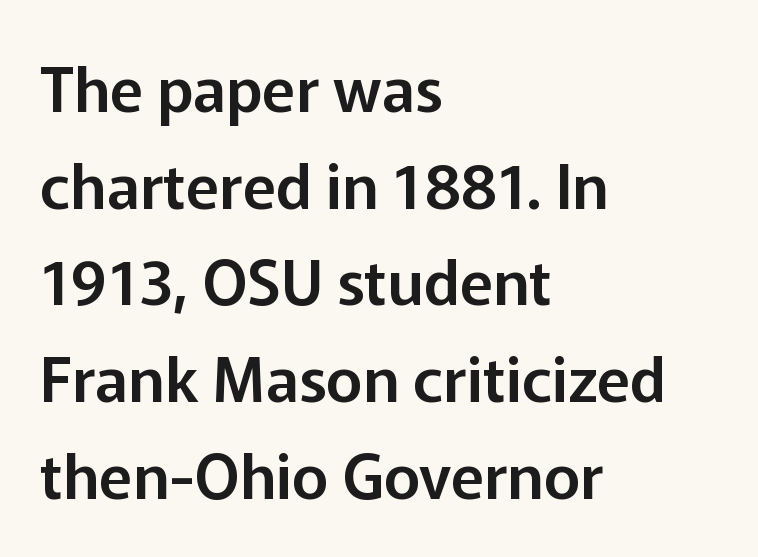
The image shows 62 px sans-serif type, upright; set left-aligned, normal line spacing (1.56x), normal letter spacing, not underlined; low stroke contrast and a medium x-height.
